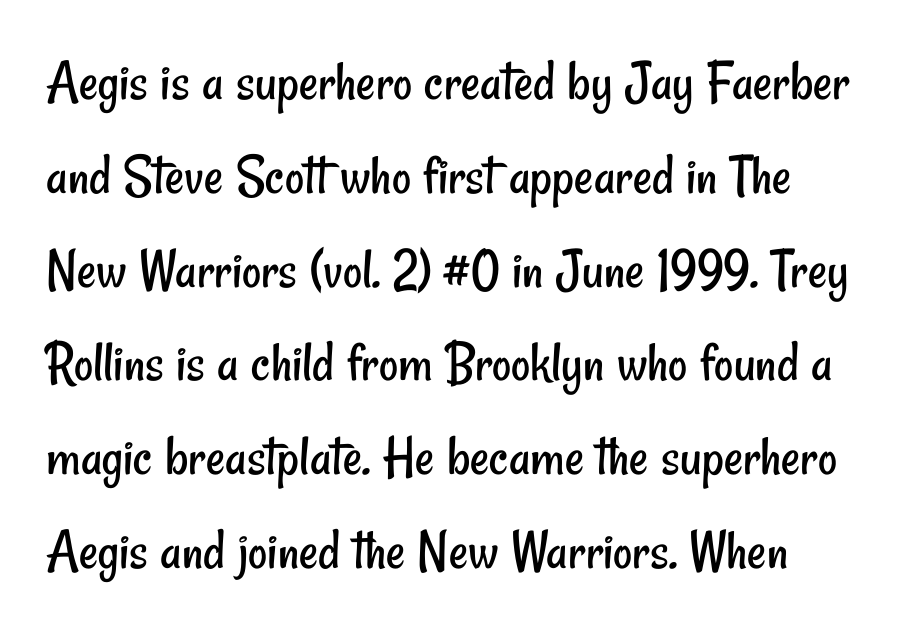
The typeface chosen for these lines omits serifs. The lines sit at an ordinary, default distance from one another. Descenders hang freely into open space. No extra tracking has been applied to these lines. These lines are rendered in a variable-pitch font.
